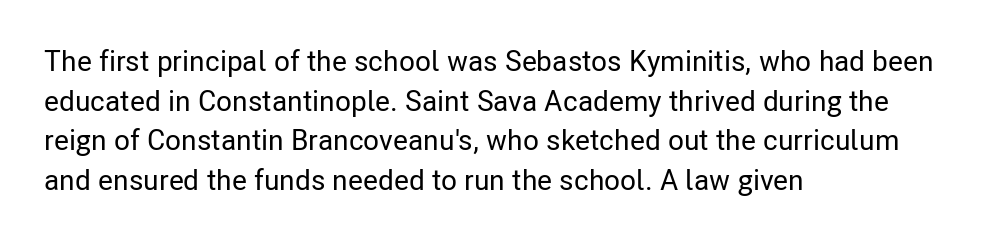
Look at the tracking — it's just the regular setting, nothing added. The zone under the glyphs is completely vacant. These lines sit exactly where default settings would place them. The rendering uses natural spacing where letterforms have individual widths.
